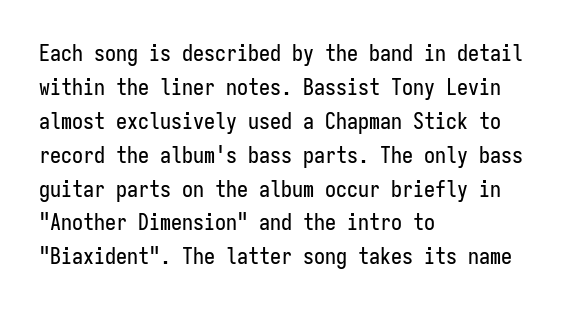
The image shows 22 px text type, upright; set left-aligned, normal line spacing (1.54x), normal letter spacing, not underlined.
